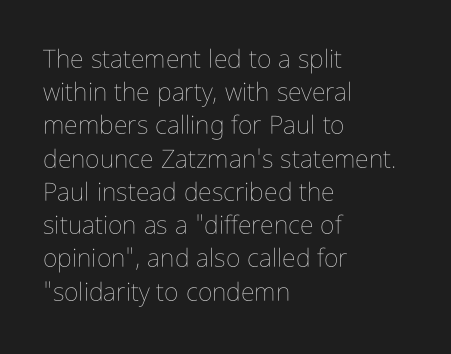
Q: Is the text bold? A: No.
Q: Is the text italic (slanted)? A: No, it is upright.
Q: Is the text underlined? A: No.
Q: How is the paragraph aligned? A: Left-aligned.
Q: Is the spacing between letters normal or unusually wide? A: Normal.
Q: Is the spacing between lines tight, normal or loose? A: Normal.
